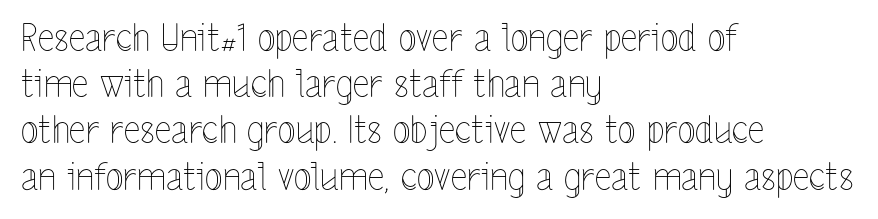
Q: Is the text bold? A: No.
Q: Is the text italic (slanted)? A: No, it is upright.
Q: Is the text underlined? A: No.
Q: How is the paragraph aligned? A: Left-aligned.
Q: Is the spacing between letters normal or unusually wide? A: Normal.
Q: Is the spacing between lines tight, normal or loose? A: Normal.
Q: Width (condensed, normal, or wide)? A: Condensed.
Q: x-height? A: Medium.
Q: Monospaced? A: No.
